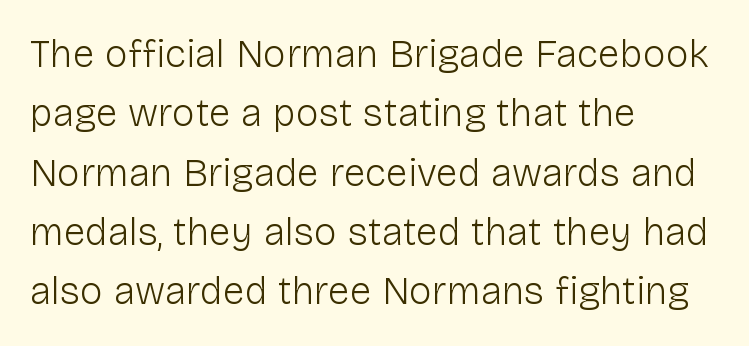
The image shows 39 px light sans-serif type, upright; set left-aligned, normal line spacing (1.52x), normal letter spacing, not underlined; low stroke contrast and a medium x-height.
